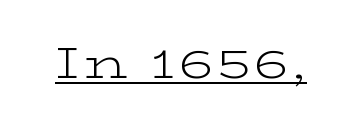
Q: Is the text bold? A: No.
Q: Is the text italic (slanted)? A: No, it is upright.
Q: Is the typeface a serif or a sans-serif typeface? A: Serif.
Q: Is the text underlined? A: Yes.
Q: Width (condensed, normal, or wide)? A: Wide.
Q: Stroke contrast? A: Low.
Q: x-height? A: Medium.
Q: Monospaced? A: No.
